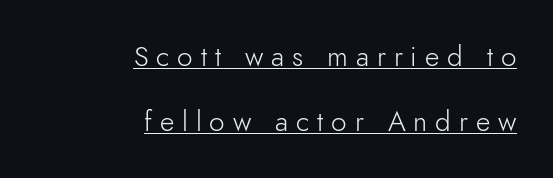
{"serif": "no", "italic": "no", "bold": "no", "weight": "light", "width": "normal", "stroke_contrast": "low", "x_height": "small", "monospaced": "no", "underline": "yes", "align": "right", "line_spacing": "loose", "line_spacing_ratio": 2.31, "letter_spacing": "wide", "letter_spacing_em": 0.28, "glyph_px": 28}
